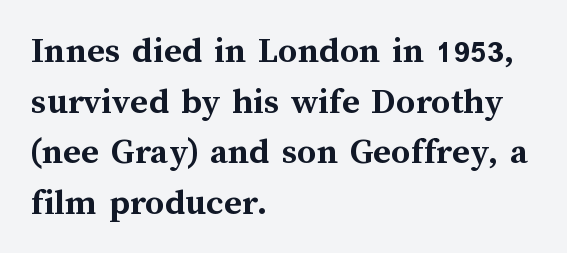
Q: Is the text bold? A: Yes.
Q: Is the text italic (slanted)? A: No, it is upright.
Q: Is the text underlined? A: No.
Q: How is the paragraph aligned? A: Left-aligned.
Q: Is the spacing between letters normal or unusually wide? A: Normal.
Q: Is the spacing between lines tight, normal or loose? A: Normal.
Q: Width (condensed, normal, or wide)? A: Normal.
Q: Stroke contrast? A: Medium.
Q: x-height? A: Medium.
Q: Monospaced? A: No.
